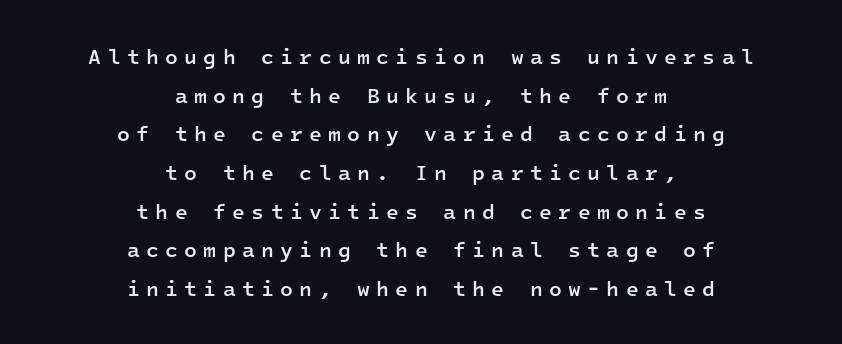
The image shows 21 px text type, upright; set centered, line spacing 1.84x, unusually wide letter spacing (+0.3 em), not underlined.
